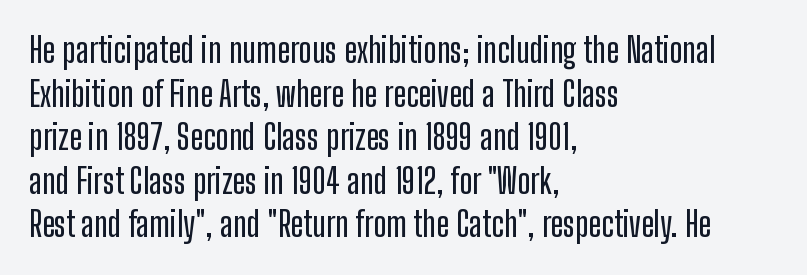
Q: Is the text italic (slanted)? A: No, it is upright.
Q: Is the typeface a serif or a sans-serif typeface? A: Sans-serif.
Q: Is the text underlined? A: No.
Q: How is the paragraph aligned? A: Left-aligned.
Q: Is the spacing between letters normal or unusually wide? A: Normal.
Q: Is the spacing between lines tight, normal or loose? A: Normal.
Q: Width (condensed, normal, or wide)? A: Condensed.
Q: Stroke contrast? A: Low.
Q: x-height? A: Medium.
Q: Monospaced? A: No.
